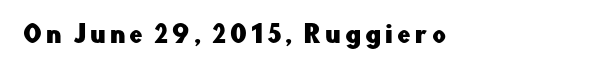
Q: Is the text italic (slanted)? A: No, it is upright.
Q: Is the text underlined? A: No.
Q: How is the paragraph aligned? A: Left-aligned.
